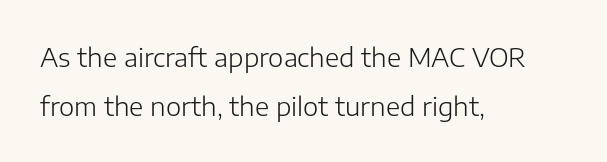
The image shows 26 px text type, upright; set left-aligned, line spacing 1.87x, normal letter spacing, not underlined.
